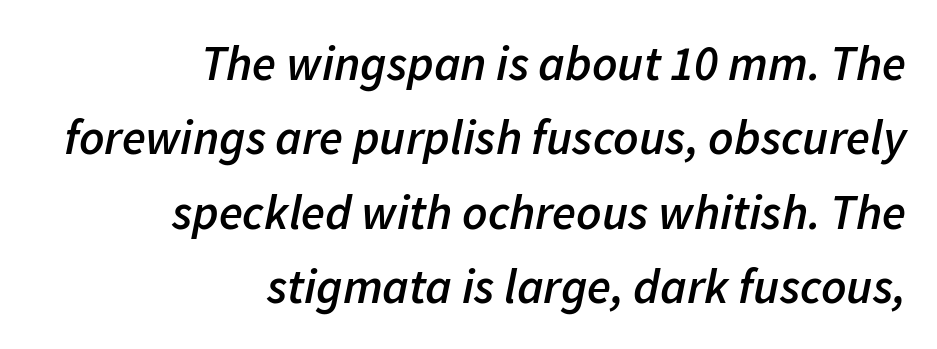
Q: Is the text bold? A: Semi-bold.
Q: Is the text italic (slanted)? A: Yes, it leans right by about 11 degrees.
Q: Is the text underlined? A: No.
Q: How is the paragraph aligned? A: Right-aligned.
Q: Is the spacing between letters normal or unusually wide? A: Normal.
Q: Is the spacing between lines tight, normal or loose? A: Normal.
Q: Width (condensed, normal, or wide)? A: Normal.
Q: Stroke contrast? A: Low.
Q: x-height? A: Medium.
Q: Monospaced? A: No.
